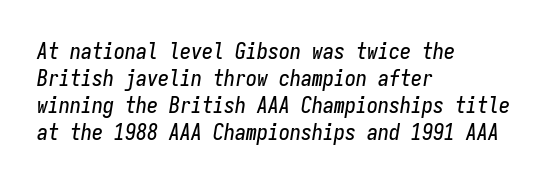
{"italic": "yes", "lean": "right", "slant_degrees": 9, "underline": "no", "align": "left", "line_spacing_ratio": 1.22, "letter_spacing": "normal", "letter_spacing_em": 0.0, "glyph_px": 22}
